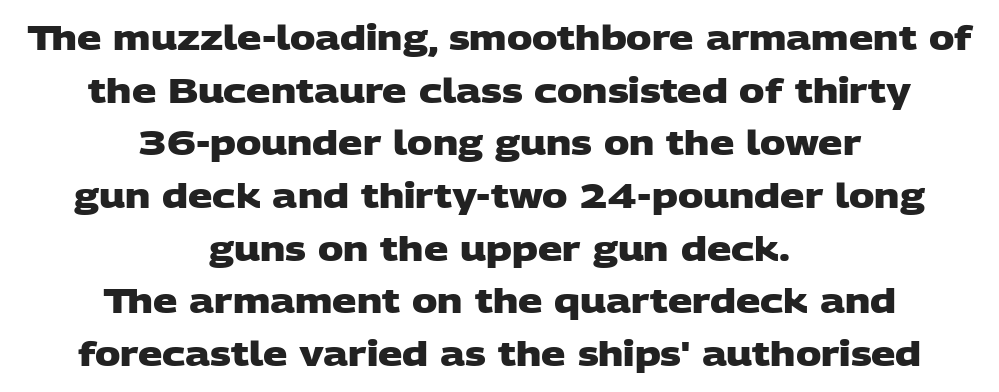
Short note: letters normally spaced. This sample is center-justified, so both line endings float freely. The gap between lines stays unmarked. You could not count columns in this text — the font is proportionally spaced. The designer went with a sans here, leaving each stem footless.
